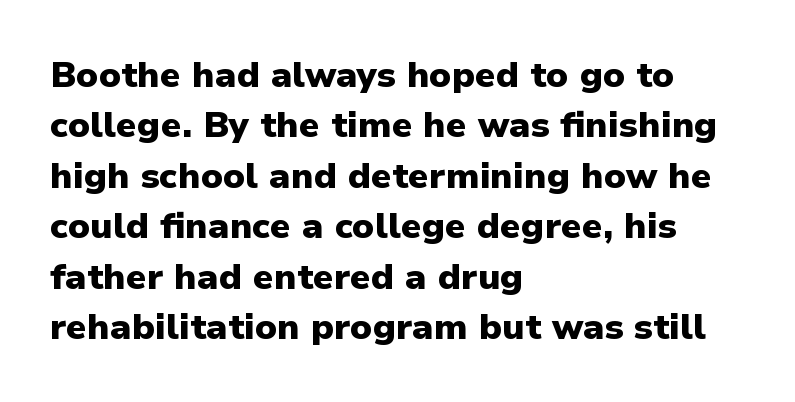
{"serif": "no", "italic": "no", "bold": "yes", "weight": "heavy", "width": "normal", "stroke_contrast": "low", "x_height": "medium", "monospaced": "no", "underline": "no", "align": "left", "line_spacing": "normal", "line_spacing_ratio": 1.4, "letter_spacing": "normal", "letter_spacing_em": 0.0, "glyph_px": 36}
